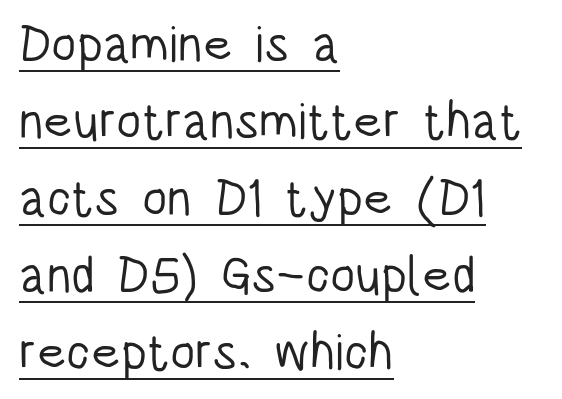
Q: Is the text bold? A: No.
Q: Is the text italic (slanted)? A: No, it is upright.
Q: Is the typeface a serif or a sans-serif typeface? A: Sans-serif.
Q: Is the text underlined? A: Yes.
Q: How is the paragraph aligned? A: Left-aligned.
Q: Is the spacing between letters normal or unusually wide? A: Normal.
Q: Is the spacing between lines tight, normal or loose? A: Normal.
Q: Width (condensed, normal, or wide)? A: Condensed.
Q: Stroke contrast? A: Low.
Q: x-height? A: Large.
Q: Monospaced? A: No.
